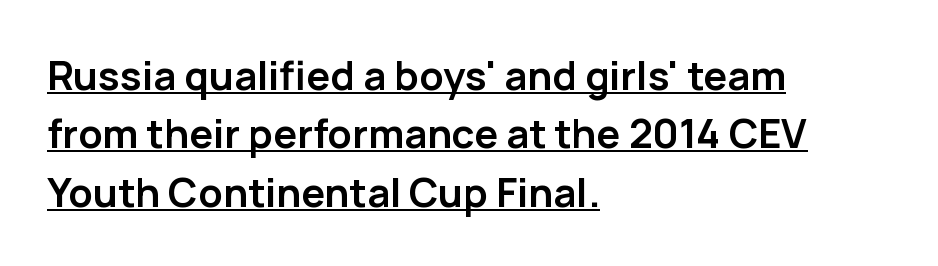
The image shows 40 px semibold sans-serif type, upright; set left-aligned, normal line spacing (1.46x), normal letter spacing, underlined; low stroke contrast and a medium x-height.
